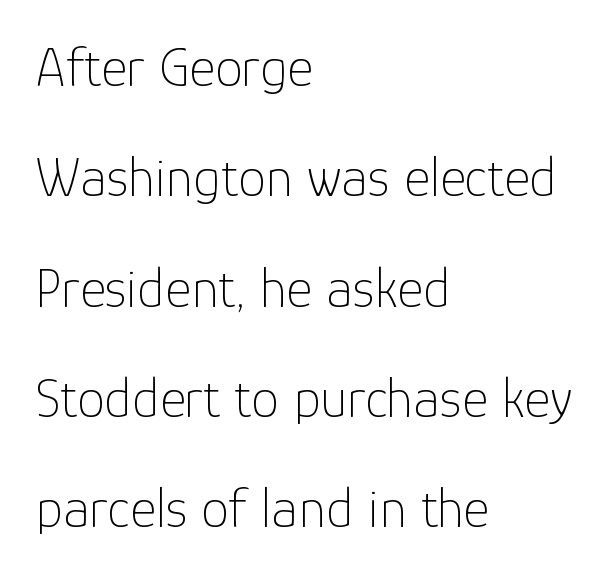
{"serif": "no", "italic": "no", "bold": "no", "weight": "thin", "width": "normal", "stroke_contrast": "low", "x_height": "medium", "monospaced": "no", "underline": "no", "align": "left", "line_spacing": "loose", "line_spacing_ratio": 1.97, "letter_spacing": "normal", "letter_spacing_em": 0.0, "glyph_px": 56}
